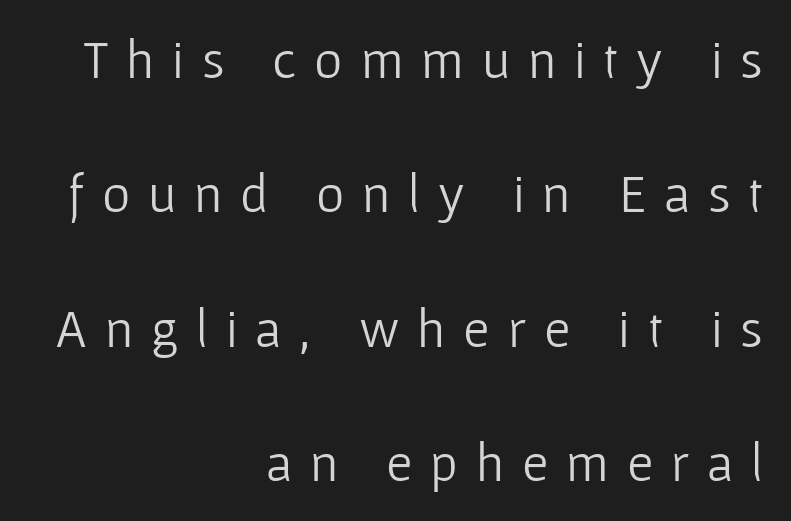
The image shows 54 px light sans-serif type, upright; set right-aligned, loose line spacing (2.49x), unusually wide letter spacing (+0.33 em), not underlined; low stroke contrast and a medium x-height.
